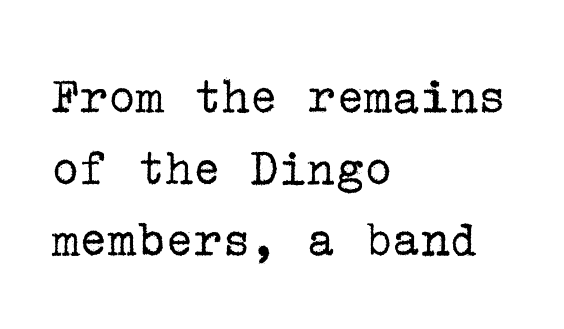
The rag falls on the right side of this text block. The specimen omits any rule beneath the text block's lines. Letterform terminals end in serifs throughout the passage. The passage shown is not bold in any degree. Nothing unusual about the tracking: characters are spaced as the font intends.
